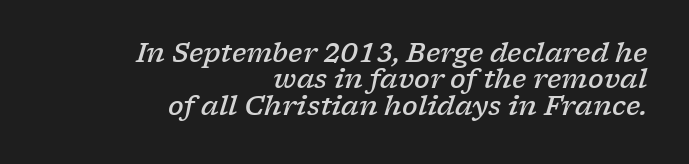
{"italic": "yes", "lean": "right", "slant_degrees": 17, "bold": "semi", "underline": "no", "align": "right", "line_spacing": "tight", "line_spacing_ratio": 1.01, "letter_spacing": "normal", "letter_spacing_em": 0.0, "glyph_px": 26}
